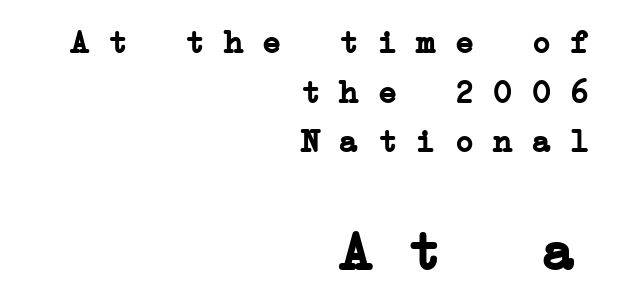
{"serif": "yes", "bold": "yes", "weight": "semibold", "width": "wide", "stroke_contrast": "low", "x_height": "medium", "monospaced": "yes", "underline": "no", "align": "right", "line_spacing": "normal", "line_spacing_ratio": 1.55, "letter_spacing": "normal", "letter_spacing_em": 0.0, "larger_block": "second", "size_ratio": 1.75, "glyph_px": 56}
